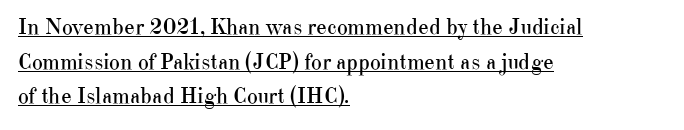
{"italic": "no", "bold": "no", "underline": "yes", "align": "left", "line_spacing": "normal", "line_spacing_ratio": 1.51, "letter_spacing": "normal", "letter_spacing_em": 0.0, "glyph_px": 23}
